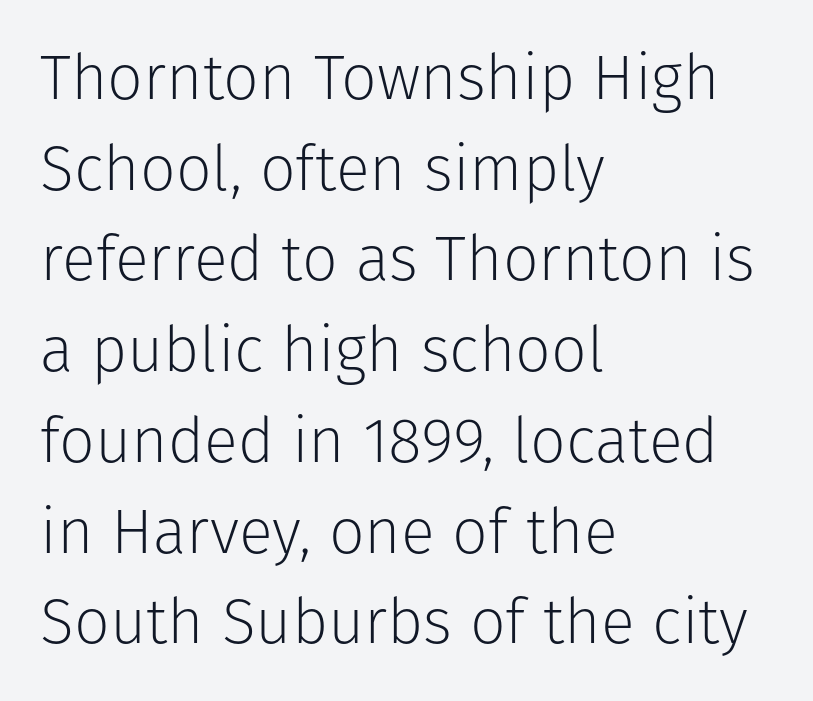
The image shows 63 px light sans-serif type, upright; set left-aligned, normal line spacing (1.44x), normal letter spacing, not underlined; low stroke contrast and a medium x-height.
